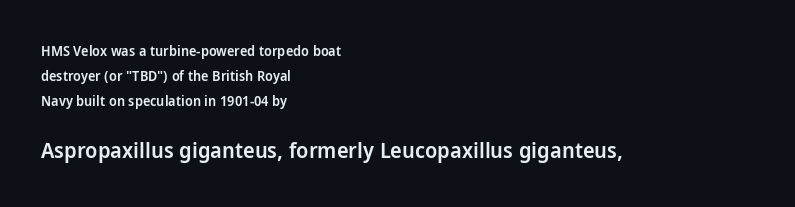
Q: Is the text bold? A: Semi-bold.
Q: Is the text italic (slanted)? A: No, it is upright.
Q: Is the text underlined? A: No.
Q: How is the paragraph aligned? A: Left-aligned.
Q: Is the spacing between letters normal or unusually wide? A: Normal.
Q: Which block of text is set in a larger size, the first (top) or the second (bottom)? A: The second (bottom) one.
